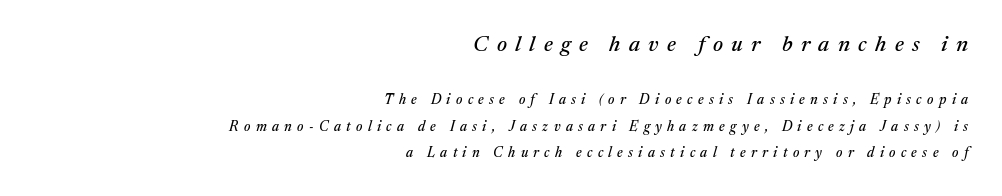
The image shows 22 px text type, italic (leaning right); set right-aligned, line spacing 1.89x, unusually wide letter spacing (+0.38 em), not underlined; the first (top) block is 1.57x larger.
